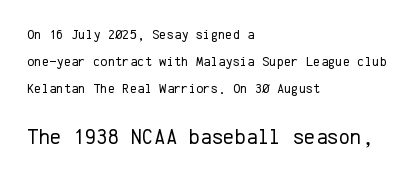
The image shows 22 px text type, upright; set left-aligned, loose line spacing (1.94x), normal letter spacing, not underlined; the second (bottom) block is 1.57x larger.
